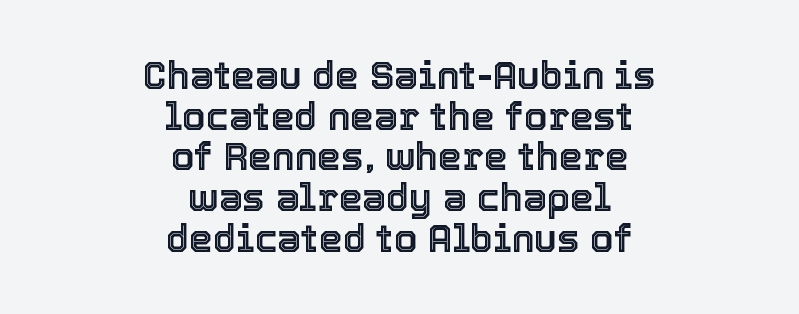
The image shows 38 px text type, upright; set centered, tight line spacing (1.07x), normal letter spacing, not underlined; a medium x-height.
